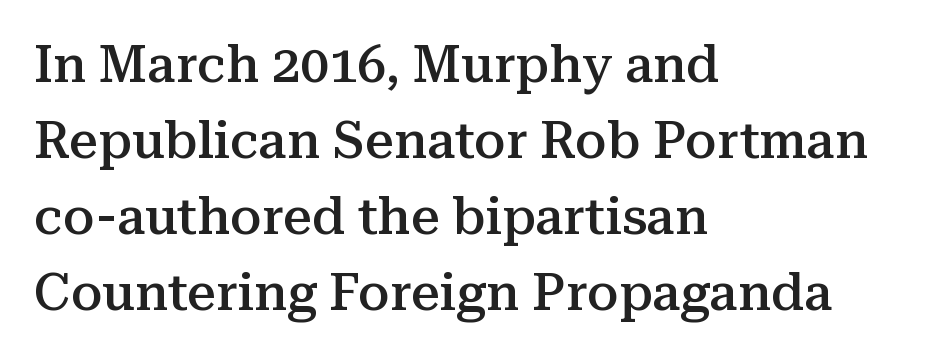
{"serif": "yes", "italic": "no", "bold": "semi", "weight": "semibold", "width": "normal", "stroke_contrast": "medium", "x_height": "medium", "monospaced": "no", "underline": "no", "align": "left", "line_spacing": "normal", "line_spacing_ratio": 1.49, "letter_spacing": "normal", "letter_spacing_em": 0.0, "glyph_px": 51}
